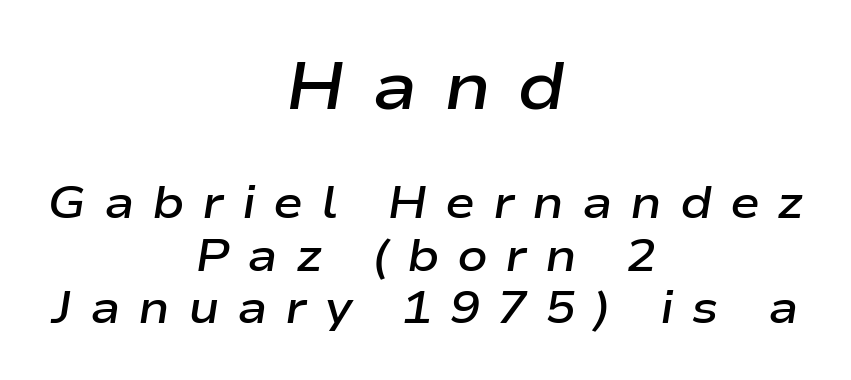
Q: Is the text bold? A: Semi-bold.
Q: Is the text italic (slanted)? A: Yes, it leans right by about 9 degrees.
Q: Is the text underlined? A: No.
Q: How is the paragraph aligned? A: Centered.
Q: Is the spacing between letters normal or unusually wide? A: Unusually wide.
Q: Which block of text is set in a larger size, the first (top) or the second (bottom)? A: The first (top) one.
Q: Width (condensed, normal, or wide)? A: Wide.
Q: Stroke contrast? A: Low.
Q: x-height? A: Medium.
Q: Monospaced? A: No.
